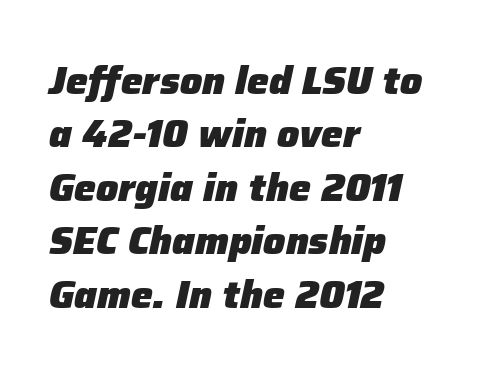
The image shows 39 px heavy type, italic (leaning right); set left-aligned, normal line spacing (1.37x), normal letter spacing, not underlined; low stroke contrast and a medium x-height.
